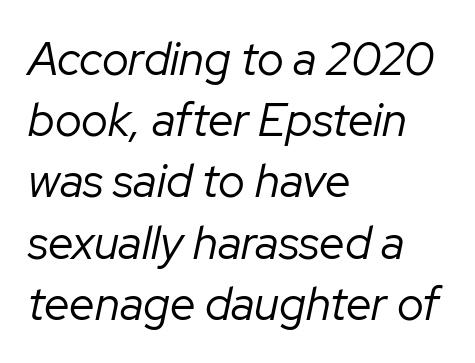
Q: Is the text bold? A: No.
Q: Is the text italic (slanted)? A: Yes, it leans right by about 12 degrees.
Q: Is the text underlined? A: No.
Q: How is the paragraph aligned? A: Left-aligned.
Q: Is the spacing between letters normal or unusually wide? A: Normal.
Q: Is the spacing between lines tight, normal or loose? A: Normal.
Q: Width (condensed, normal, or wide)? A: Normal.
Q: Stroke contrast? A: Low.
Q: x-height? A: Medium.
Q: Monospaced? A: No.
